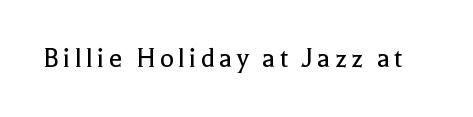
The image shows 30 px regular-weight serif type, upright; set not underlined; a medium x-height.
